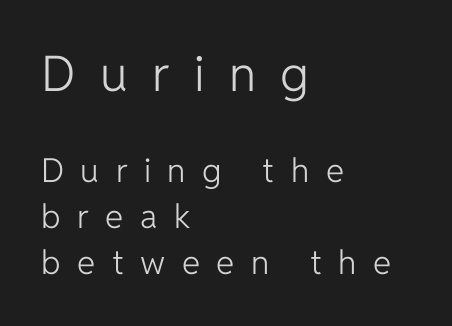
The image shows 49 px light sans-serif type, upright; set left-aligned, normal line spacing (1.39x), unusually wide letter spacing (+0.5 em), not underlined; the first (top) block is 1.48x larger; low stroke contrast and a medium x-height.
